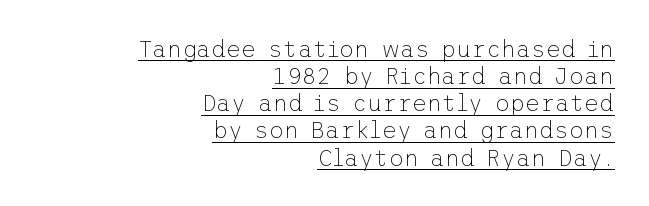
{"italic": "no", "bold": "no", "underline": "yes", "align": "right", "line_spacing_ratio": 1.18, "letter_spacing": "normal", "letter_spacing_em": 0.0, "glyph_px": 23}
